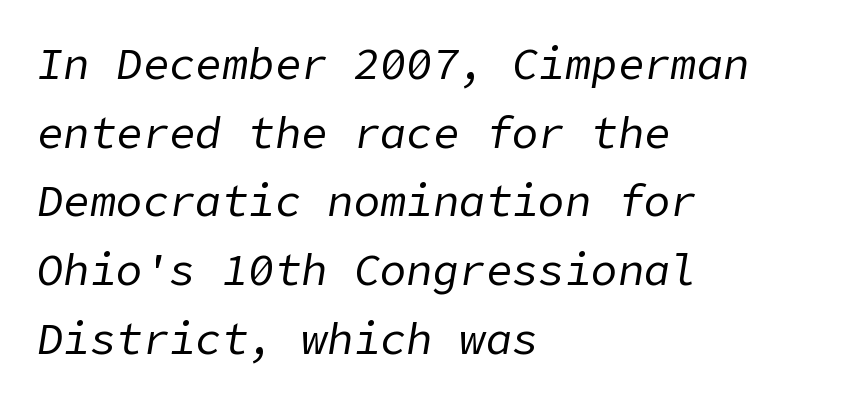
The image shows 44 px regular-weight type, italic (leaning right); set left-aligned, normal line spacing (1.56x), normal letter spacing, not underlined; low stroke contrast and a medium x-height.
